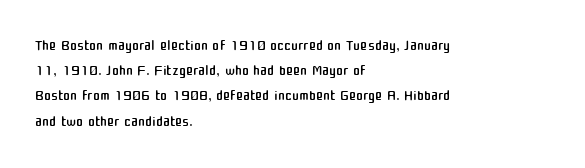
The image shows 21 px text type, upright; set left-aligned, line spacing 1.2x, normal letter spacing, not underlined.
